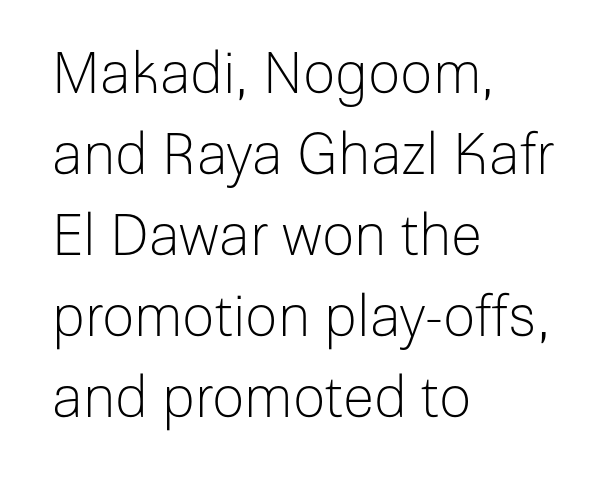
The passage shown is not bold in any degree. The passage shown is typeset with a sans-serif family. This sample keeps an unexceptional amount of space between lines. Italic? Not at all — the glyphs are vertical. You could not count columns in this text — the font is proportionally spaced.
